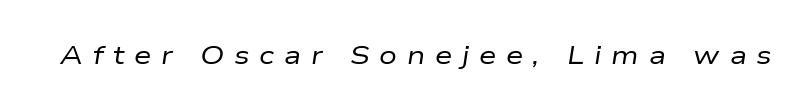
Q: Is the text bold? A: No.
Q: Is the text italic (slanted)? A: Yes, it leans right by about 9 degrees.
Q: Is the text underlined? A: No.
Q: Is the spacing between letters normal or unusually wide? A: Unusually wide.
